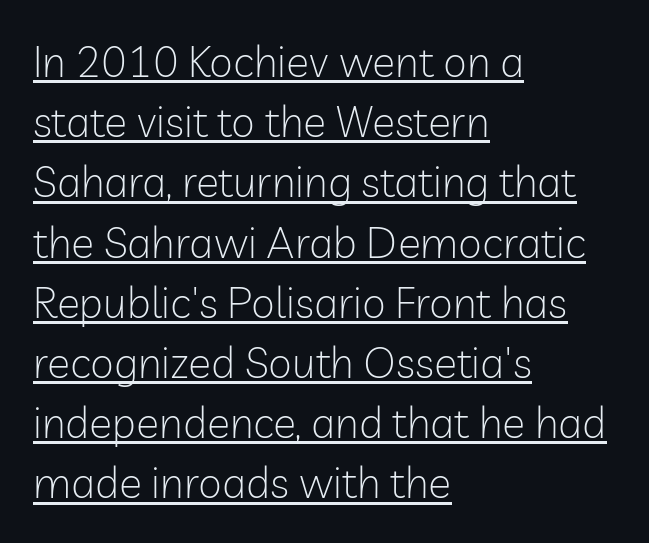
Q: Is the text bold? A: No.
Q: Is the text italic (slanted)? A: No, it is upright.
Q: Is the typeface a serif or a sans-serif typeface? A: Sans-serif.
Q: Is the text underlined? A: Yes.
Q: How is the paragraph aligned? A: Left-aligned.
Q: Is the spacing between letters normal or unusually wide? A: Normal.
Q: Is the spacing between lines tight, normal or loose? A: Normal.
Q: Width (condensed, normal, or wide)? A: Normal.
Q: Stroke contrast? A: Low.
Q: x-height? A: Medium.
Q: Monospaced? A: No.
